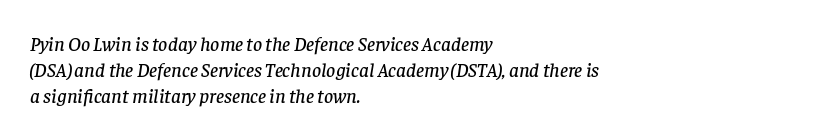
The image shows 20 px text type, italic (leaning right); set left-aligned, normal line spacing (1.29x), normal letter spacing, not underlined.
